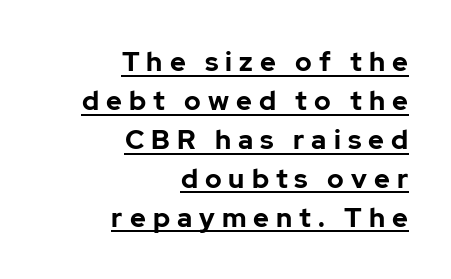
Which margin do the lines hug? The right one — the left edge is uneven. Ordinary non-slanted type is in use. Compared with undecorated copy, this sample adds a rule below the words. Students, observe: this is what conventionally led text looks like.
